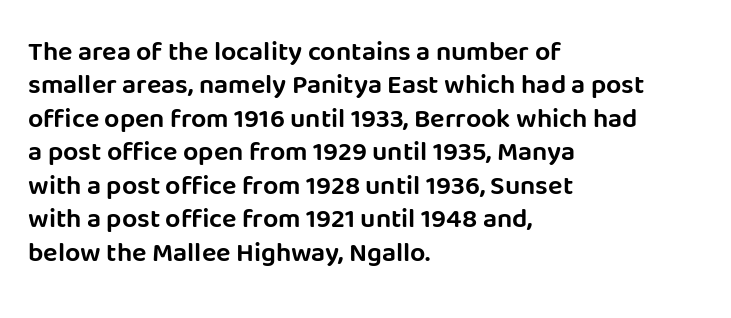
The specimen reads as upright at a glance. The words here are not underlined. Horizontal alignment here is leftward, the default for most running prose. The gaps between neighbouring characters are ordinary and unremarkable.
